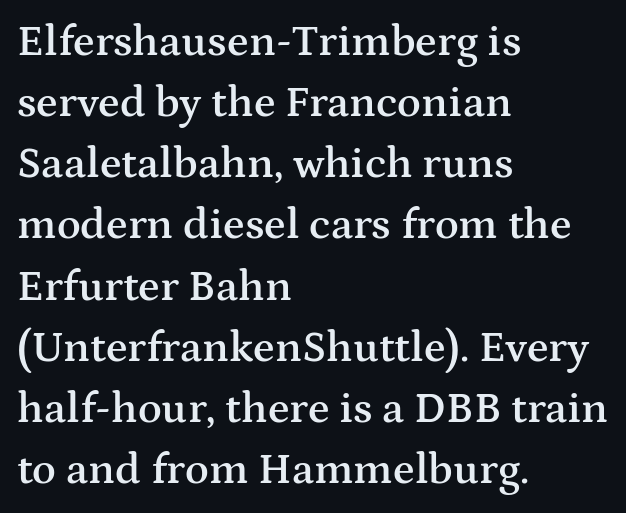
Quick note: underline off. Classification — serif. Do the characters align in a grid? No, the font is proportional. Quick note: interline space is typical.
